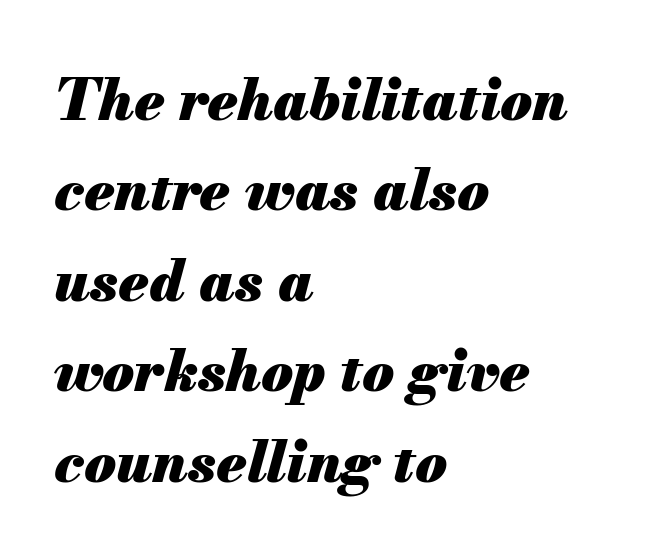
Q: Is the text bold? A: Yes.
Q: Is the text italic (slanted)? A: Yes, it leans right by about 13 degrees.
Q: Is the text underlined? A: No.
Q: How is the paragraph aligned? A: Left-aligned.
Q: Is the spacing between letters normal or unusually wide? A: Normal.
Q: Is the spacing between lines tight, normal or loose? A: Normal.
Q: Width (condensed, normal, or wide)? A: Normal.
Q: Stroke contrast? A: Medium.
Q: x-height? A: Small.
Q: Monospaced? A: No.
